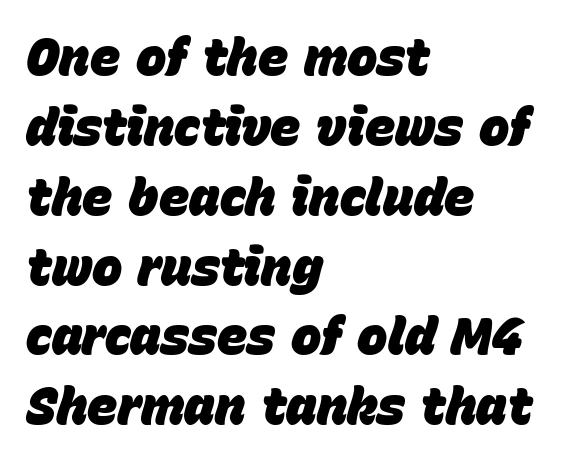
Q: Is the text bold? A: Yes.
Q: Is the text italic (slanted)? A: Yes, it leans right by about 15 degrees.
Q: Is the text underlined? A: No.
Q: How is the paragraph aligned? A: Left-aligned.
Q: Is the spacing between letters normal or unusually wide? A: Normal.
Q: Is the spacing between lines tight, normal or loose? A: Normal.
Q: Width (condensed, normal, or wide)? A: Normal.
Q: Stroke contrast? A: Low.
Q: x-height? A: Large.
Q: Monospaced? A: No.
